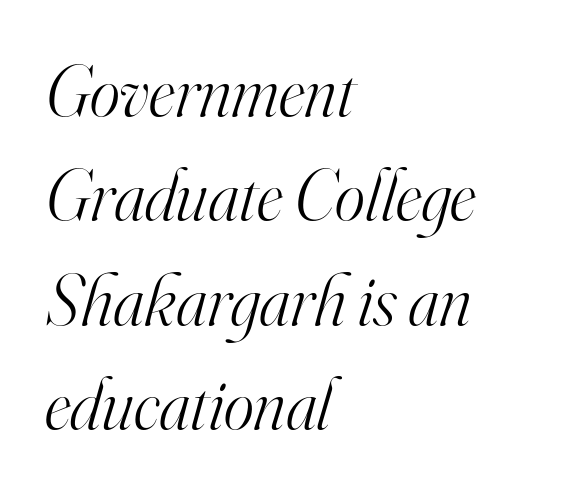
Q: Is the text bold? A: No.
Q: Is the text italic (slanted)? A: Yes, it leans right by about 16 degrees.
Q: Is the typeface a serif or a sans-serif typeface? A: Serif.
Q: Is the text underlined? A: No.
Q: How is the paragraph aligned? A: Left-aligned.
Q: Is the spacing between letters normal or unusually wide? A: Normal.
Q: Is the spacing between lines tight, normal or loose? A: Normal.
Q: Width (condensed, normal, or wide)? A: Normal.
Q: Stroke contrast? A: High.
Q: x-height? A: Small.
Q: Monospaced? A: No.
